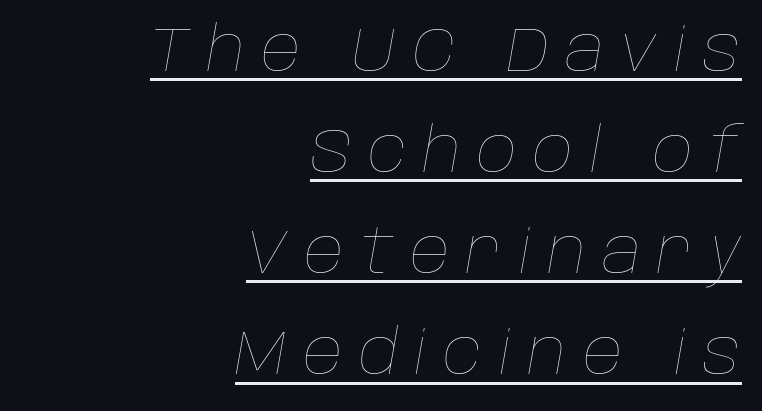
The image shows 62 px thin type, italic (leaning right); set right-aligned, normal line spacing (1.63x), unusually wide letter spacing (+0.26 em), underlined; low stroke contrast and a large x-height.
